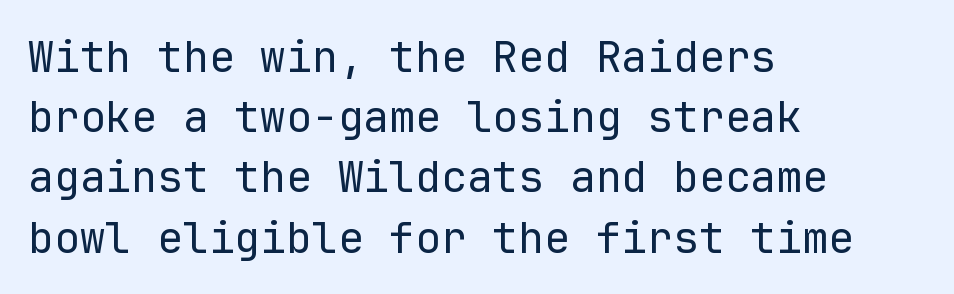
The image shows 43 px regular-weight sans-serif type, upright, monospaced; set left-aligned, normal line spacing (1.4x), normal letter spacing, not underlined; low stroke contrast and a medium x-height.
